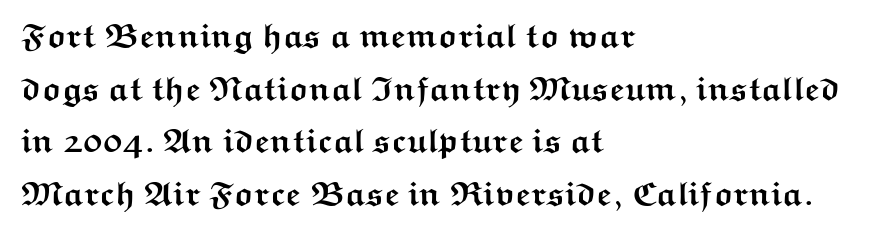
The image shows 34 px semibold, wide sans-serif type, upright; set left-aligned, normal line spacing (1.55x), normal letter spacing, not underlined; medium stroke contrast and a medium x-height.
